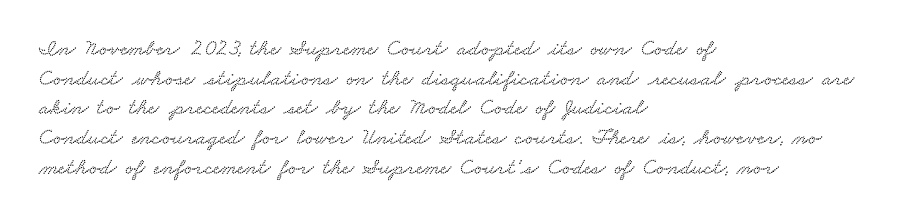
Leading matches the norm, producing a regular column. The passage is arranged the way most books set body copy — flush left. These lines keep a tight, regular rhythm from letter to letter. Underlining? Definitely not there.
